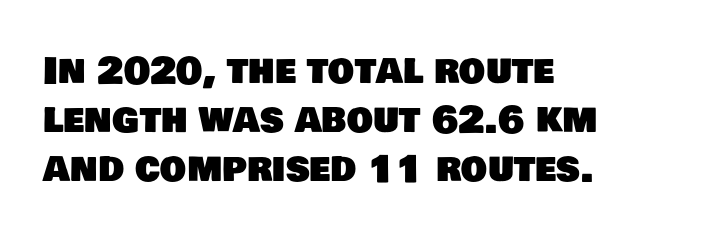
The image shows 37 px sans-serif type; set left-aligned, normal line spacing (1.33x), normal letter spacing, not underlined; low stroke contrast and a large x-height.
